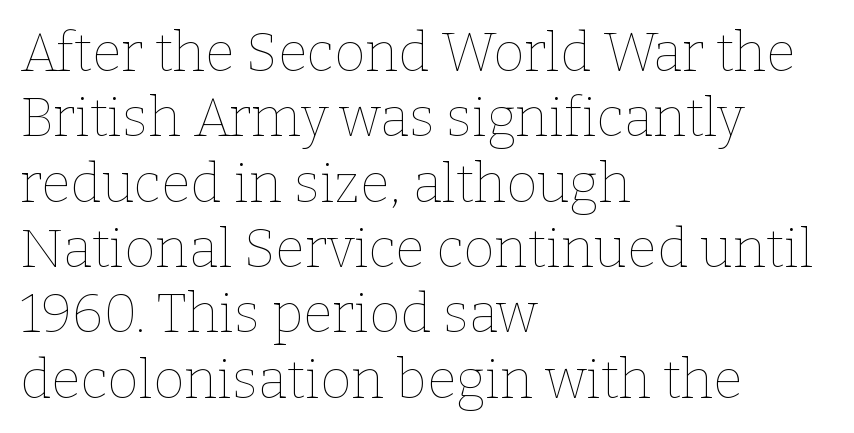
The image shows 54 px thin type, upright; set left-aligned, line spacing 1.21x, normal letter spacing, not underlined; low stroke contrast and a medium x-height.
